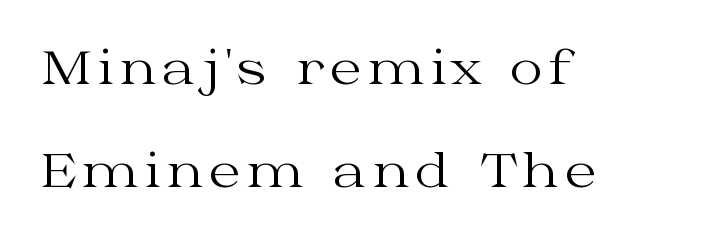
The image shows 46 px regular-weight, wide serif type, upright; set left-aligned, loose line spacing (2.23x), not underlined; medium stroke contrast and a medium x-height.
